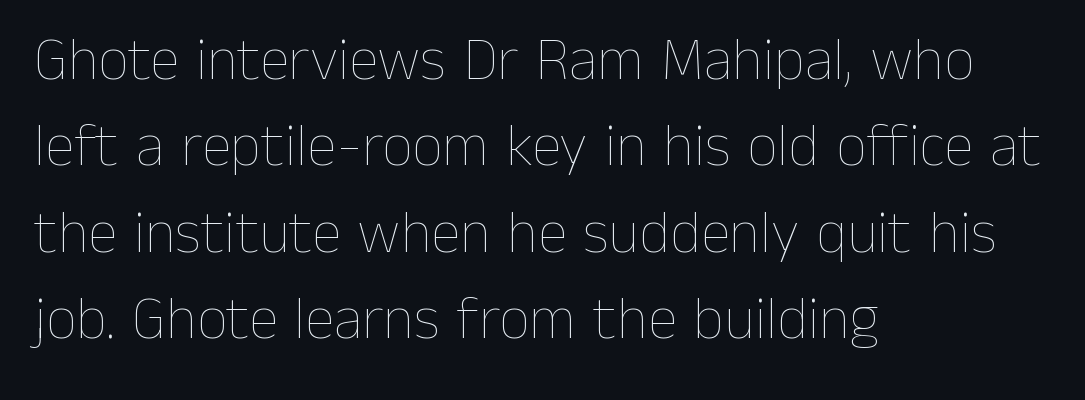
{"italic": "no", "bold": "no", "weight": "thin", "width": "normal", "stroke_contrast": "low", "x_height": "medium", "monospaced": "no", "underline": "no", "align": "left", "line_spacing": "normal", "line_spacing_ratio": 1.44, "letter_spacing": "normal", "letter_spacing_em": 0.0, "glyph_px": 60}
